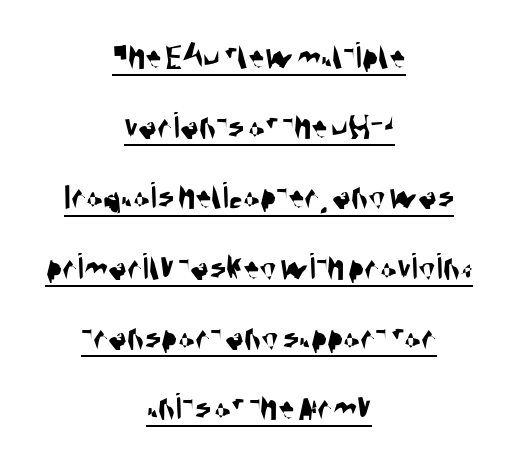
Q: Is the typeface a serif or a sans-serif typeface? A: Sans-serif.
Q: Is the text underlined? A: Yes.
Q: How is the paragraph aligned? A: Centered.
Q: Is the spacing between letters normal or unusually wide? A: Normal.
Q: Width (condensed, normal, or wide)? A: Condensed.
Q: Stroke contrast? A: Medium.
Q: x-height? A: Large.
Q: Monospaced? A: No.
